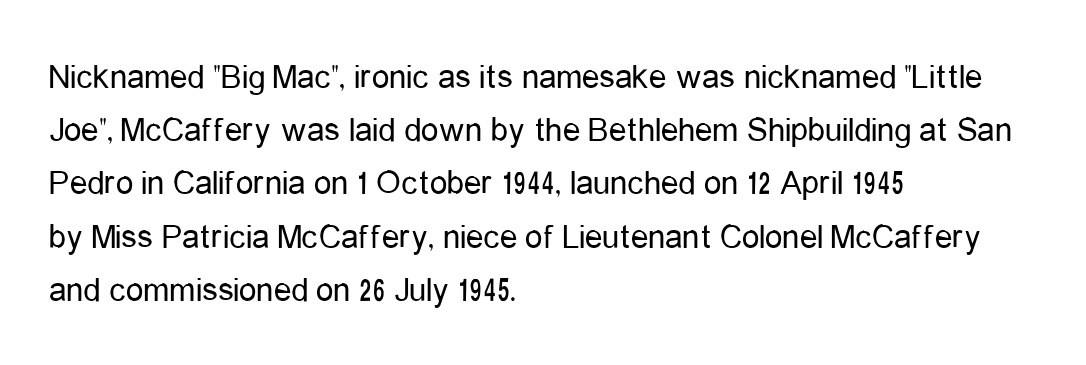
Unlike italic type, these characters show no tilt at all. Leading matches the norm, producing a regular column. The ragged edge is on the right, which tells us the setting is flush left. These lines keep a tight, regular rhythm from letter to letter.
